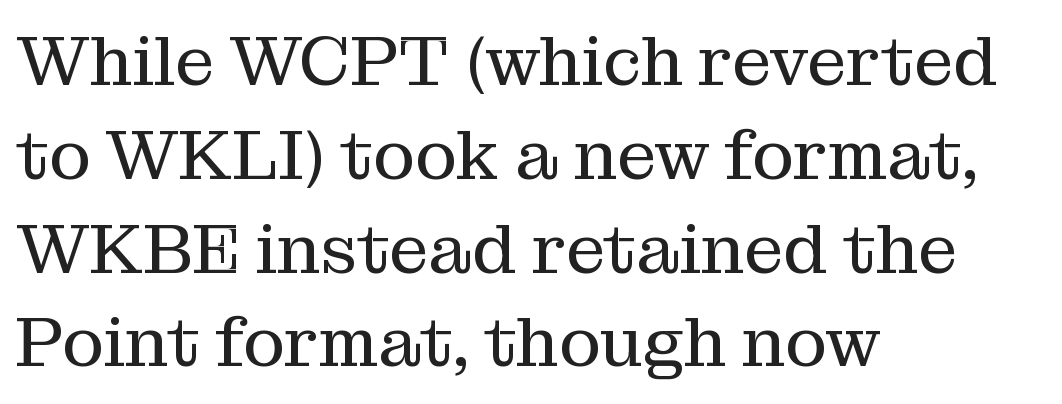
The image shows 70 px regular-weight serif type, upright; set left-aligned, normal line spacing (1.34x), normal letter spacing, not underlined; medium stroke contrast and a medium x-height.
